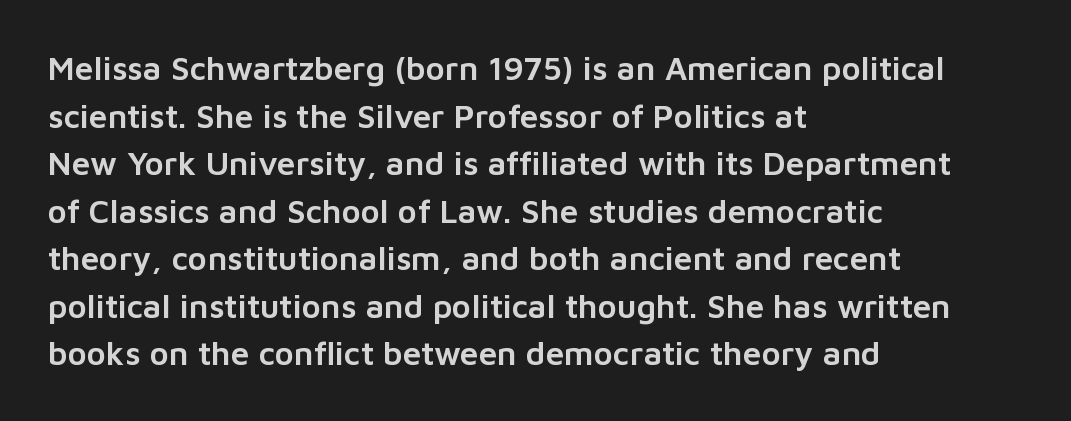
Q: Is the text italic (slanted)? A: No, it is upright.
Q: Is the typeface a serif or a sans-serif typeface? A: Sans-serif.
Q: Is the text underlined? A: No.
Q: How is the paragraph aligned? A: Left-aligned.
Q: Is the spacing between letters normal or unusually wide? A: Normal.
Q: Is the spacing between lines tight, normal or loose? A: Normal.
Q: Width (condensed, normal, or wide)? A: Normal.
Q: Stroke contrast? A: Low.
Q: x-height? A: Medium.
Q: Monospaced? A: No.
